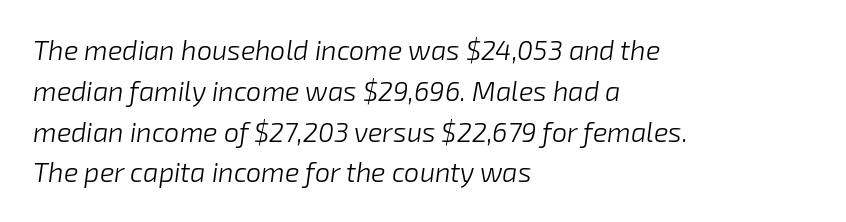
Slanted lettering throughout. Normally led — the rows are evenly, conventionally spaced. The gap between lines stays unmarked. Short and long lines alike share a common starting point at left. Does extra space separate the letters? No, they use regular spacing. Stem width sits at or under what a default text font uses.
